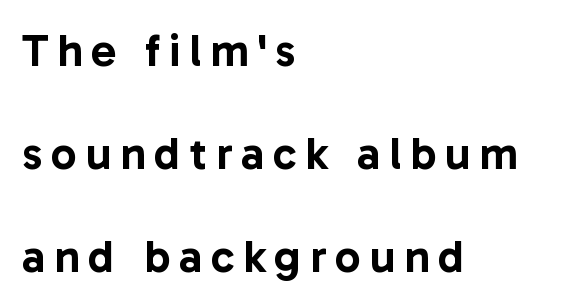
{"serif": "no", "italic": "no", "width": "normal", "stroke_contrast": "low", "x_height": "medium", "monospaced": "no", "underline": "no", "align": "left", "line_spacing": "loose", "line_spacing_ratio": 2.24, "glyph_px": 46}
